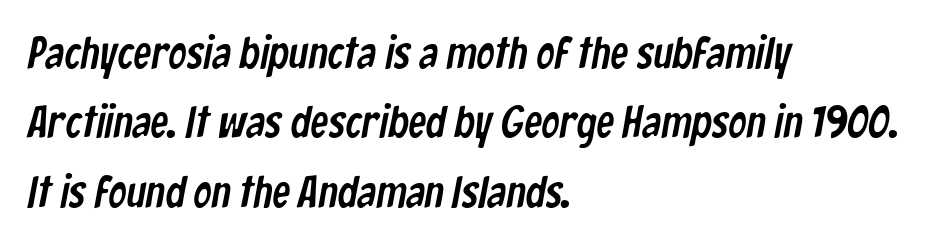
{"serif": "no", "width": "condensed", "stroke_contrast": "low", "x_height": "medium", "monospaced": "no", "underline": "no", "align": "left", "line_spacing": "normal", "line_spacing_ratio": 1.54, "letter_spacing": "normal", "letter_spacing_em": 0.0, "glyph_px": 45}
